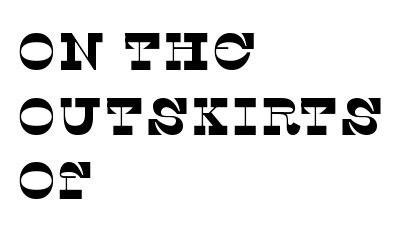
{"serif": "yes", "bold": "no", "weight": "thin", "width": "normal", "stroke_contrast": "low", "x_height": "large", "monospaced": "no", "underline": "no", "align": "left", "line_spacing_ratio": 1.22, "letter_spacing": "normal", "letter_spacing_em": 0.0, "glyph_px": 53}
